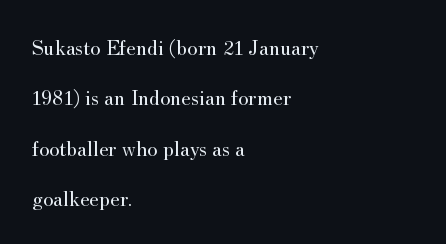
Tracking value appears to be zero — textbook default spacing. Alignment: flush left. Weight: in the light-to-regular range. Line spacing here is loose.
